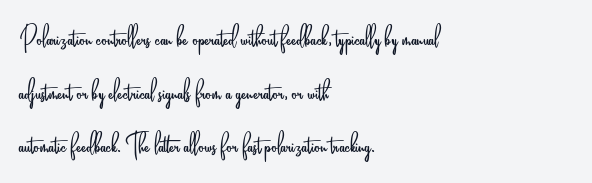
The image shows 35 px light, condensed sans-serif type; set left-aligned, normal line spacing (1.53x), normal letter spacing, not underlined; low stroke contrast and a small x-height.
